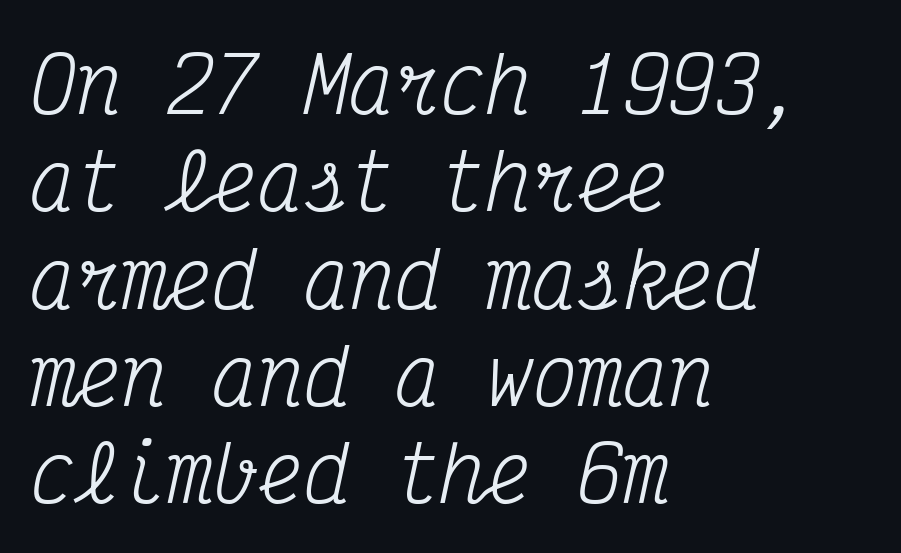
One-word summary of the alignment: left. Monospaced: the letters line up in strict vertical columns. Letter spacing: default. The characters display serif detailing at their extremities. Compared with a typical body face, this is equally light or lighter still. Quick note: underline off.
